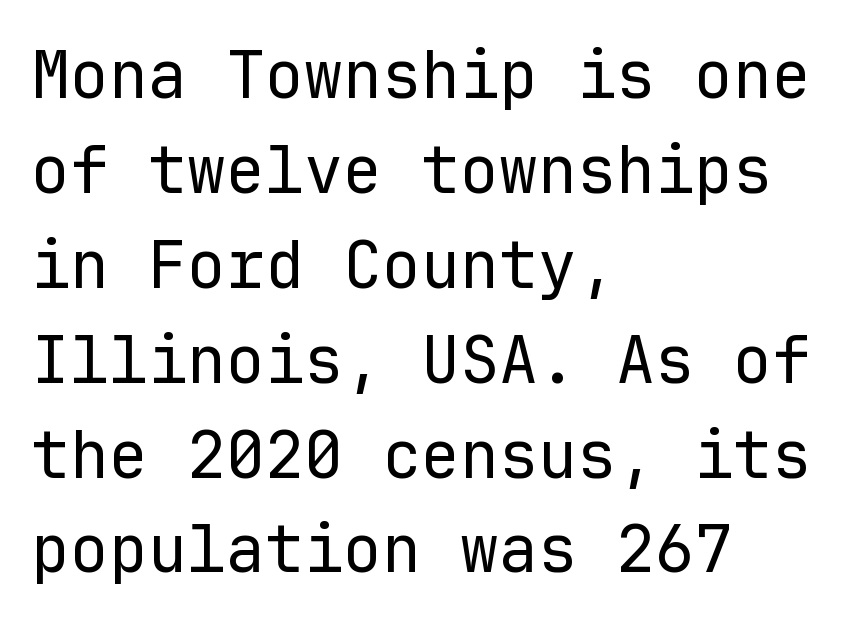
Q: Is the text bold? A: No.
Q: Is the text italic (slanted)? A: No, it is upright.
Q: Is the typeface a serif or a sans-serif typeface? A: Sans-serif.
Q: Is the text underlined? A: No.
Q: How is the paragraph aligned? A: Left-aligned.
Q: Is the spacing between letters normal or unusually wide? A: Normal.
Q: Is the spacing between lines tight, normal or loose? A: Normal.
Q: Width (condensed, normal, or wide)? A: Normal.
Q: Stroke contrast? A: Low.
Q: x-height? A: Medium.
Q: Monospaced? A: Yes.
